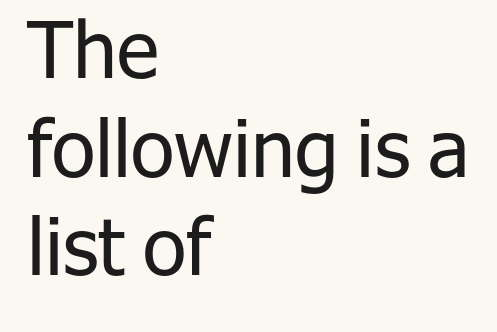
The image shows 79 px regular-weight sans-serif type, upright; set left-aligned, normal line spacing (1.25x), normal letter spacing, not underlined; low stroke contrast and a medium x-height.
